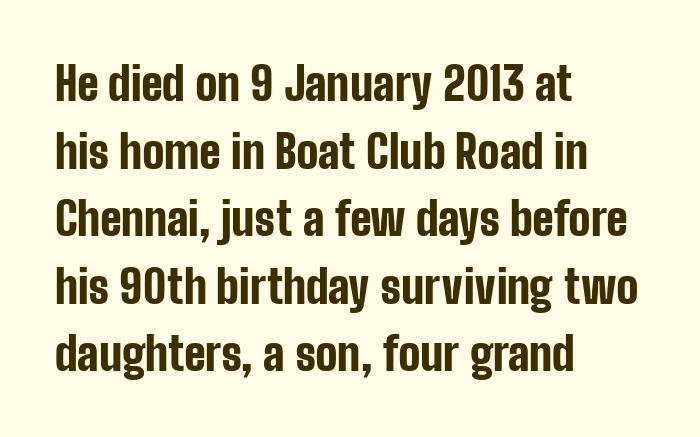
Q: Is the text bold? A: Yes.
Q: Is the text italic (slanted)? A: No, it is upright.
Q: Is the typeface a serif or a sans-serif typeface? A: Sans-serif.
Q: Is the text underlined? A: No.
Q: How is the paragraph aligned? A: Left-aligned.
Q: Is the spacing between letters normal or unusually wide? A: Normal.
Q: Is the spacing between lines tight, normal or loose? A: Normal.
Q: Width (condensed, normal, or wide)? A: Condensed.
Q: Stroke contrast? A: Low.
Q: x-height? A: Medium.
Q: Monospaced? A: No.
